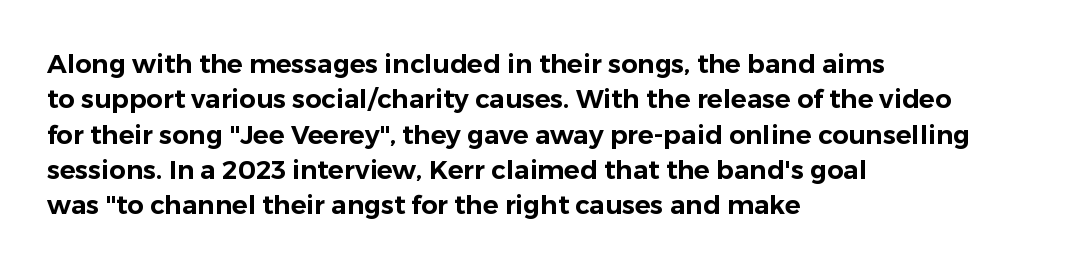
Q: Is the text italic (slanted)? A: No, it is upright.
Q: Is the text underlined? A: No.
Q: How is the paragraph aligned? A: Left-aligned.
Q: Is the spacing between letters normal or unusually wide? A: Normal.
Q: Is the spacing between lines tight, normal or loose? A: Normal.
